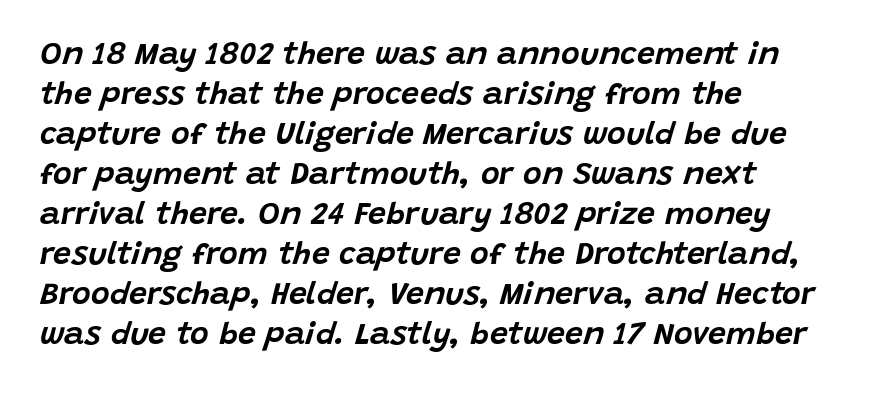
Posture: slanted. The vertical gap from one line to the next is medium. Note the varied advance widths — an 'i' is clearly narrower than an 'm'. Layout note: lines flush left. The face used here is rendered with its standard letterfit.
